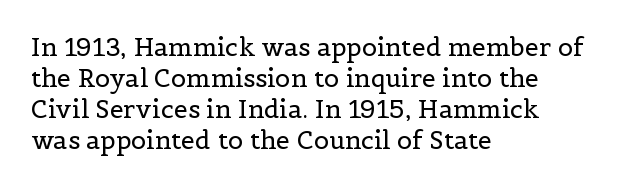
A light-to-regular cut is what we see here. Clear beneath every line of the passage. Vertical strokes here are truly vertical. The passage shown has conventional tracking throughout. Leftover space on each line is placed entirely after the last word.
